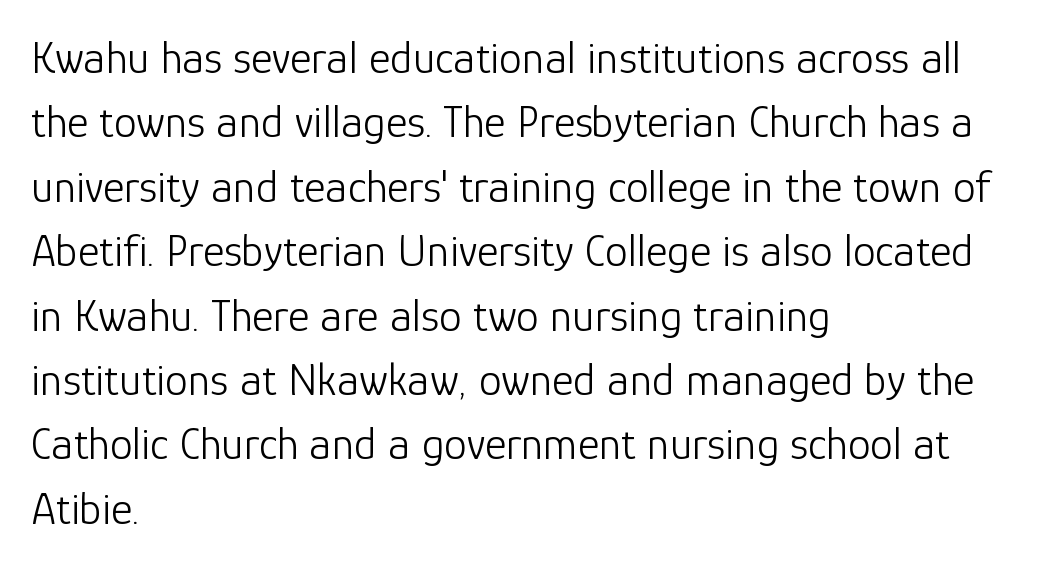
Q: Is the text bold? A: No.
Q: Is the text italic (slanted)? A: No, it is upright.
Q: Is the typeface a serif or a sans-serif typeface? A: Sans-serif.
Q: Is the text underlined? A: No.
Q: How is the paragraph aligned? A: Left-aligned.
Q: Is the spacing between letters normal or unusually wide? A: Normal.
Q: Is the spacing between lines tight, normal or loose? A: Normal.
Q: Width (condensed, normal, or wide)? A: Normal.
Q: Stroke contrast? A: Low.
Q: x-height? A: Medium.
Q: Monospaced? A: No.
